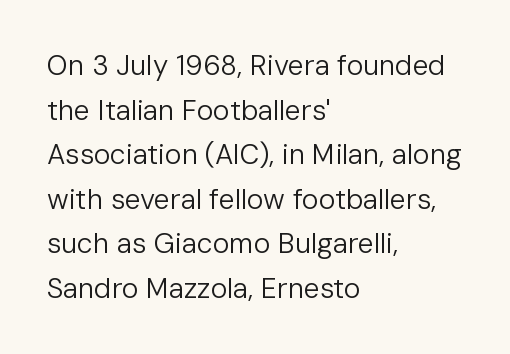
Reading down the column, the eye jumps a familiar distance to each next line. The setting favours the left margin, as ordinary paragraphs usually do. No italicization has been applied; the sample stays upright. Underlining? Definitely not there.
